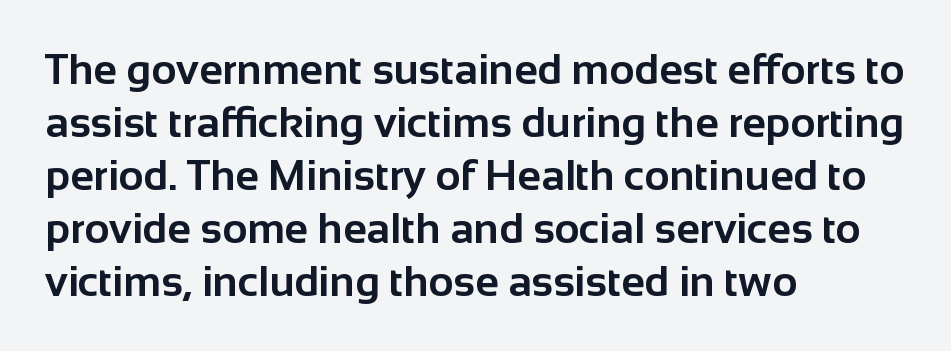
Posture: upright roman. Look at the tracking — it's just the regular setting, nothing added. The typesetter chose a ragged-right arrangement here. A sans-serif font was chosen for this passage. Set as a true bold cut, around the 700 mark.
